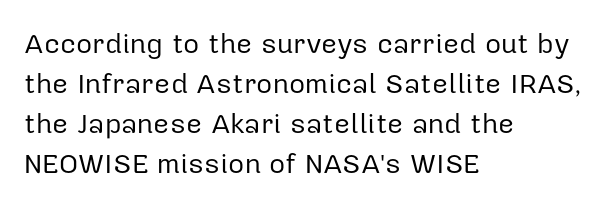
The image shows 28 px regular-weight sans-serif type, upright; set left-aligned, normal line spacing (1.43x), normal letter spacing, not underlined; low stroke contrast and a medium x-height.
